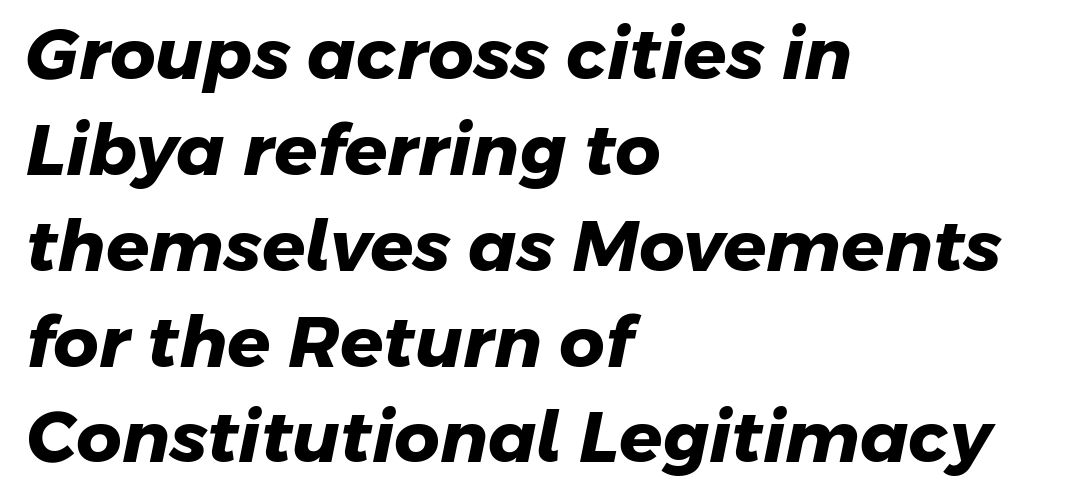
Q: Is the text bold? A: Yes.
Q: Is the typeface a serif or a sans-serif typeface? A: Sans-serif.
Q: Is the text underlined? A: No.
Q: How is the paragraph aligned? A: Left-aligned.
Q: Is the spacing between letters normal or unusually wide? A: Normal.
Q: Is the spacing between lines tight, normal or loose? A: Normal.
Q: Width (condensed, normal, or wide)? A: Normal.
Q: Stroke contrast? A: Low.
Q: x-height? A: Medium.
Q: Monospaced? A: No.
